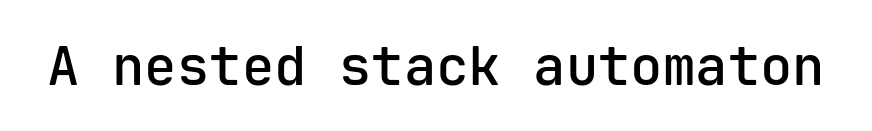
Q: Is the text bold? A: Semi-bold.
Q: Is the text italic (slanted)? A: No, it is upright.
Q: Is the typeface a serif or a sans-serif typeface? A: Sans-serif.
Q: Is the text underlined? A: No.
Q: Is the spacing between letters normal or unusually wide? A: Normal.
Q: Width (condensed, normal, or wide)? A: Normal.
Q: Stroke contrast? A: Low.
Q: x-height? A: Medium.
Q: Monospaced? A: Yes.
